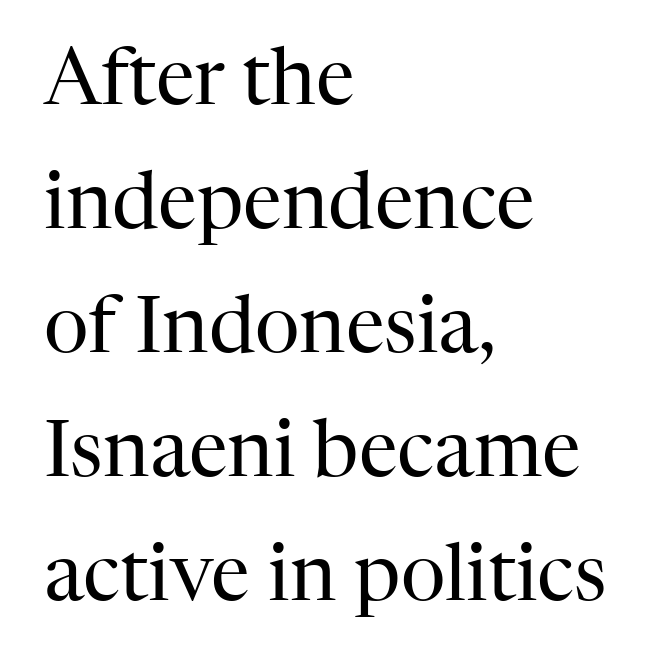
{"serif": "yes", "italic": "no", "bold": "no", "weight": "regular", "width": "normal", "stroke_contrast": "high", "x_height": "medium", "monospaced": "no", "underline": "no", "align": "left", "line_spacing": "normal", "line_spacing_ratio": 1.59, "letter_spacing": "normal", "letter_spacing_em": 0.0, "glyph_px": 78}
